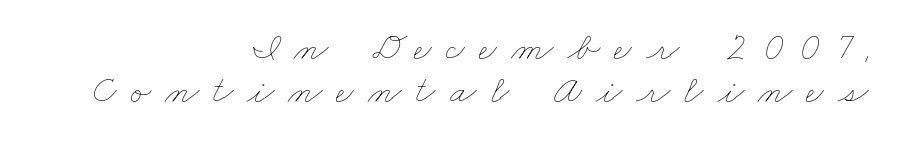
The image shows 39 px thin, wide type; set right-aligned, tight line spacing (1.1x), unusually wide letter spacing (+0.36 em), not underlined; low stroke contrast and a small x-height.
